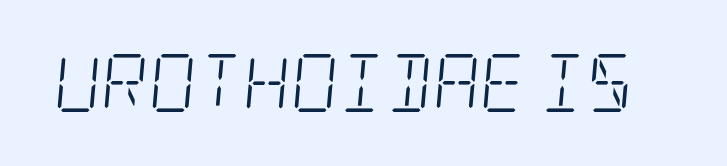
The image shows 58 px light, condensed serif type, italic (leaning right); set normal letter spacing, not underlined; low stroke contrast and a large x-height.
